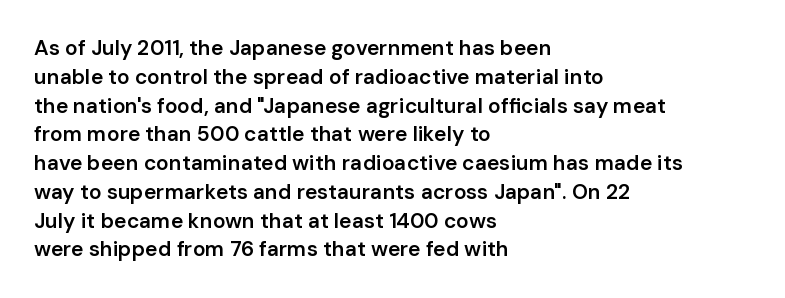
The image shows 21 px text type, upright; set left-aligned, normal line spacing (1.37x), normal letter spacing, not underlined.
